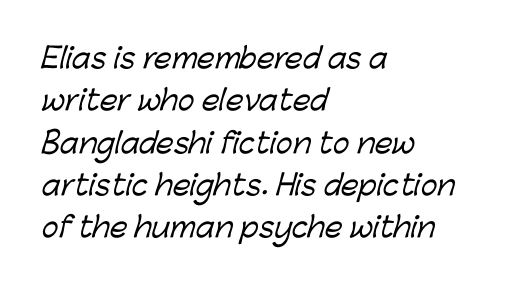
The image shows 28 px sans-serif type; set left-aligned, normal line spacing (1.51x), normal letter spacing, not underlined; low stroke contrast and a medium x-height.
